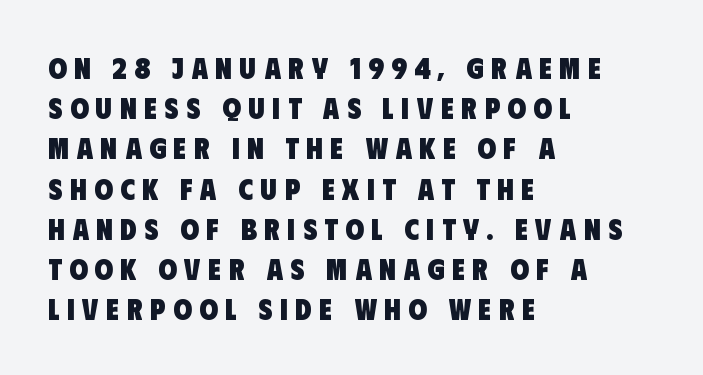
Q: Is the text bold? A: Yes.
Q: Is the typeface a serif or a sans-serif typeface? A: Sans-serif.
Q: Is the text underlined? A: No.
Q: How is the paragraph aligned? A: Left-aligned.
Q: Is the spacing between letters normal or unusually wide? A: Unusually wide.
Q: Is the spacing between lines tight, normal or loose? A: Normal.
Q: Width (condensed, normal, or wide)? A: Condensed.
Q: Stroke contrast? A: Low.
Q: x-height? A: Large.
Q: Monospaced? A: No.
